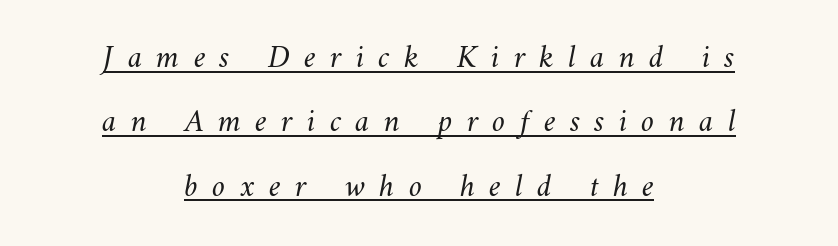
Each line of the rendering has a horizontal stroke beneath the glyphs. Weight: regular or lighter. The rendering inserts visible extra space after every character. Does the copy run flush right? No — it is centered line by line.
